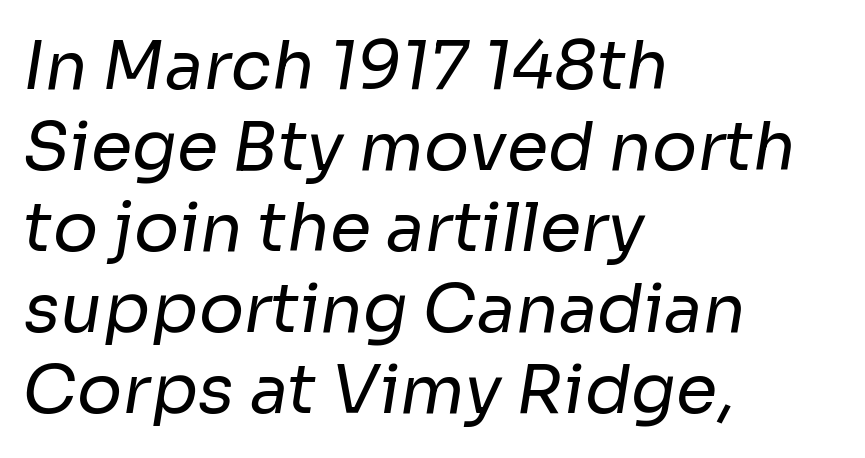
The image shows 67 px regular-weight sans-serif type; set left-aligned, line spacing 1.21x, normal letter spacing, not underlined; low stroke contrast and a medium x-height.
